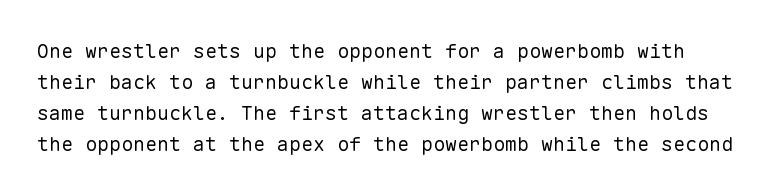
Q: Is the text bold? A: No.
Q: Is the text italic (slanted)? A: No, it is upright.
Q: Is the text underlined? A: No.
Q: Is the spacing between letters normal or unusually wide? A: Normal.
Q: Is the spacing between lines tight, normal or loose? A: Normal.
